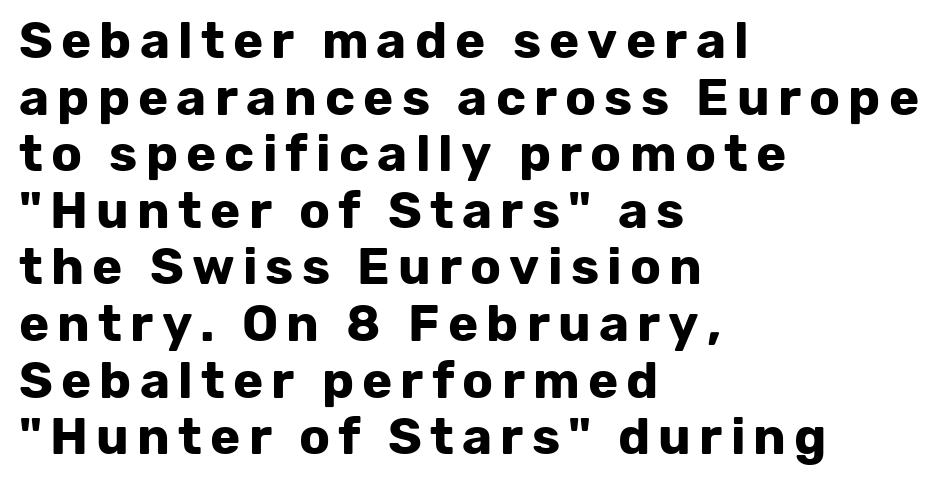
The image shows 51 px bold sans-serif type, upright; set left-aligned, tight line spacing (1.11x), not underlined; low stroke contrast and a medium x-height.
